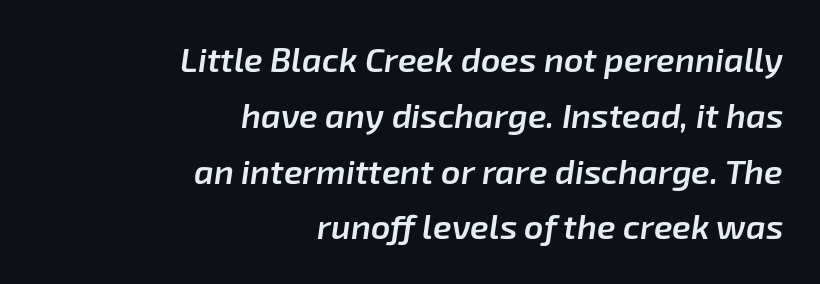
The image shows 34 px semibold type, italic (leaning right); set right-aligned, normal line spacing (1.64x), normal letter spacing, not underlined; low stroke contrast and a medium x-height.
